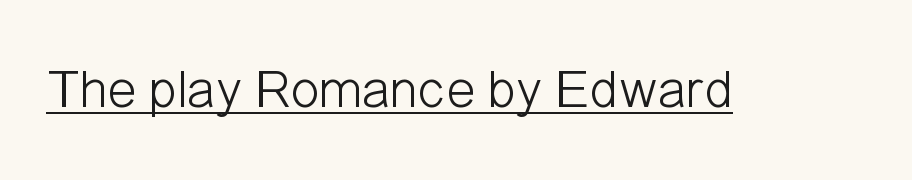
Q: Is the text bold? A: No.
Q: Is the text italic (slanted)? A: No, it is upright.
Q: Is the typeface a serif or a sans-serif typeface? A: Sans-serif.
Q: Is the text underlined? A: Yes.
Q: Is the spacing between letters normal or unusually wide? A: Normal.
Q: Width (condensed, normal, or wide)? A: Condensed.
Q: Stroke contrast? A: Low.
Q: x-height? A: Medium.
Q: Monospaced? A: No.
